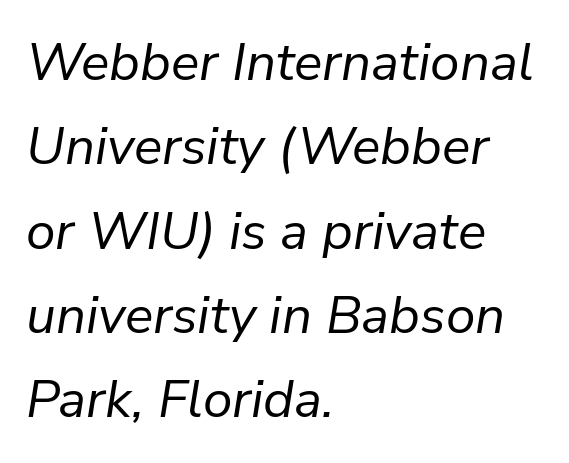
{"italic": "yes", "lean": "right", "slant_degrees": 9, "bold": "no", "weight": "regular", "width": "normal", "stroke_contrast": "low", "x_height": "medium", "monospaced": "no", "underline": "no", "align": "left", "line_spacing": "normal", "line_spacing_ratio": 1.59, "letter_spacing": "normal", "letter_spacing_em": 0.0, "glyph_px": 53}
